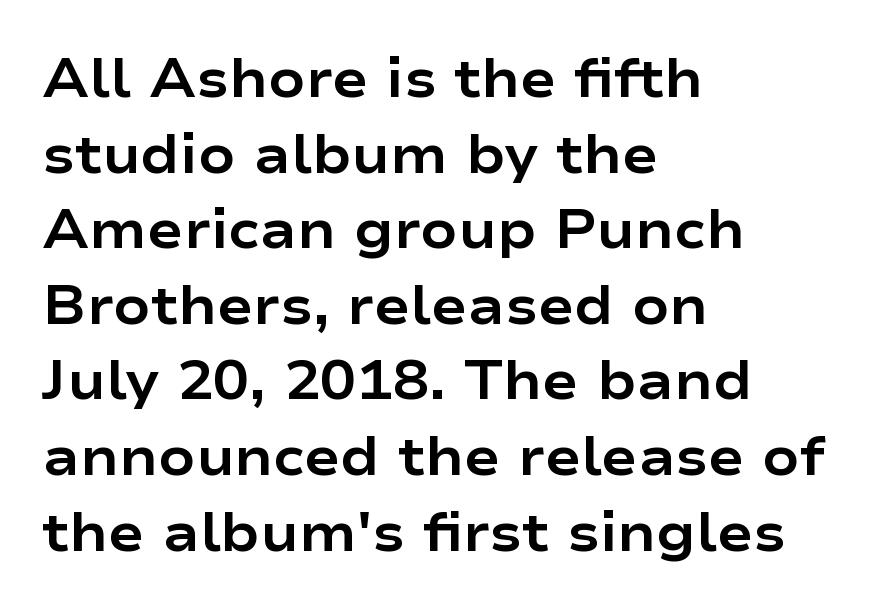
The image shows 54 px bold, wide sans-serif type, upright; set left-aligned, normal line spacing (1.4x), normal letter spacing, not underlined; low stroke contrast and a medium x-height.
